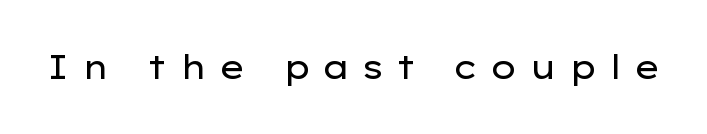
Do the characters align in a grid? No, the font is proportional. Caption: face not bold, strokes unweighted. Unlike italic type, these characters show no tilt at all. Stroke terminals: plain, sans-serif. Between one letter and the next there's a generous, obvious gap.
